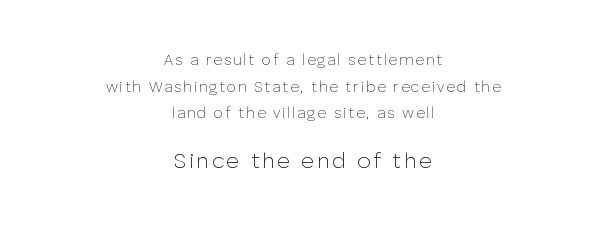
Q: Is the text bold? A: No.
Q: Is the text italic (slanted)? A: No, it is upright.
Q: Is the text underlined? A: No.
Q: How is the paragraph aligned? A: Centered.
Q: Which block of text is set in a larger size, the first (top) or the second (bottom)? A: The second (bottom) one.
